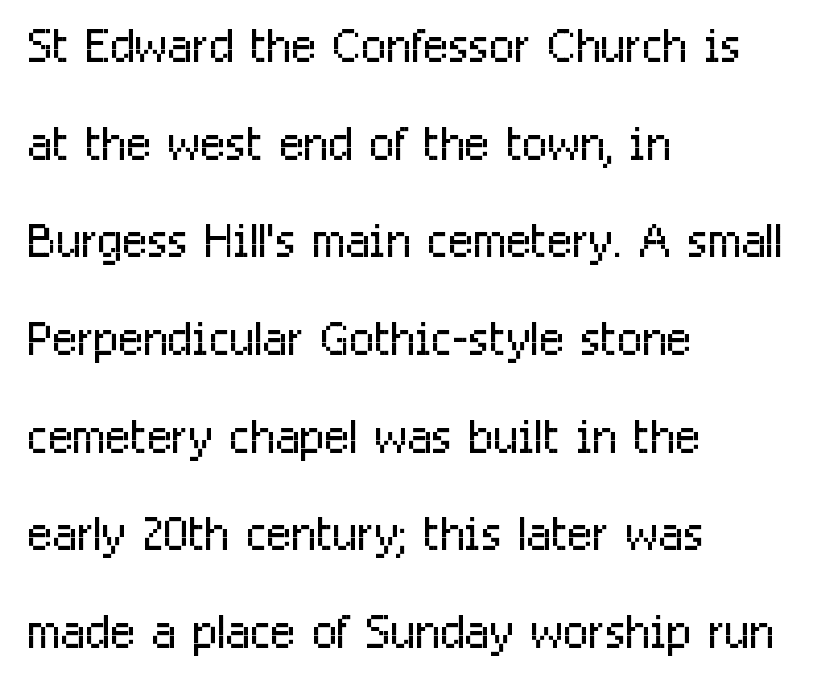
The rendering uses natural spacing where letterforms have individual widths. Letters rest on an invisible, unmarked baseline. The tracking reads as untouched default to a designer's eye. Short and long lines alike share a common starting point at left.
